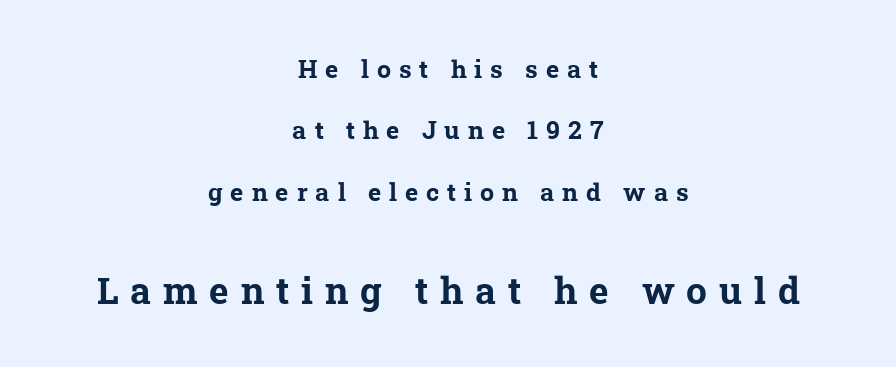
{"serif": "yes", "bold": "yes", "weight": "bold", "width": "normal", "stroke_contrast": "low", "x_height": "medium", "monospaced": "no", "underline": "no", "align": "center", "line_spacing": "loose", "line_spacing_ratio": 2.46, "letter_spacing": "wide", "letter_spacing_em": 0.32, "larger_block": "second", "size_ratio": 1.48, "glyph_px": 37}
